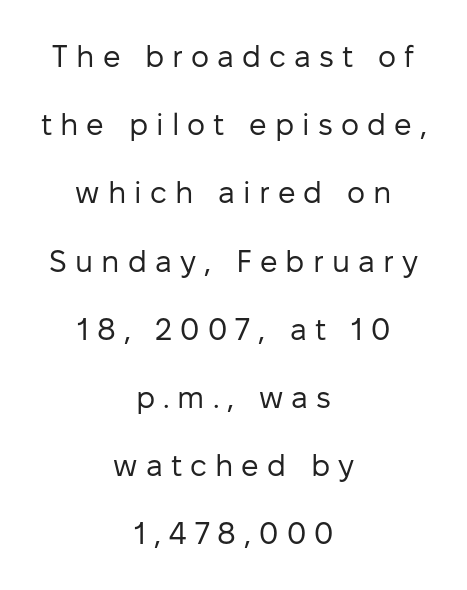
{"serif": "no", "italic": "no", "bold": "no", "weight": "regular", "width": "normal", "stroke_contrast": "low", "x_height": "medium", "monospaced": "no", "underline": "no", "align": "center", "line_spacing": "loose", "line_spacing_ratio": 2.2, "letter_spacing": "wide", "letter_spacing_em": 0.26, "glyph_px": 31}
